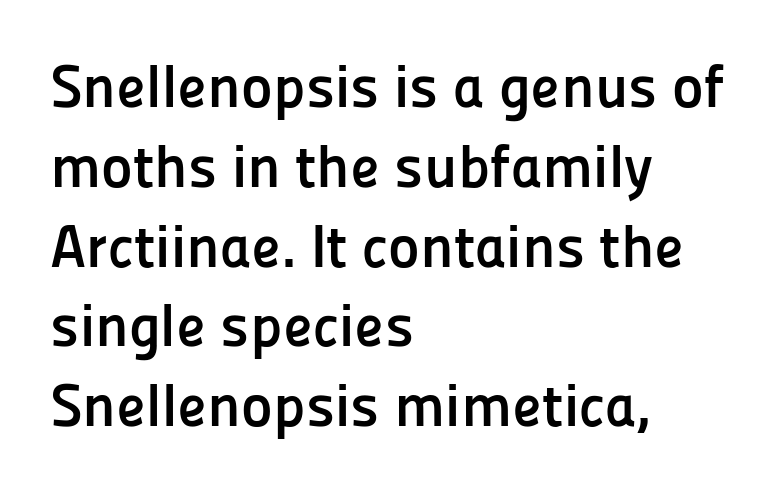
The letters stand straight up with perfectly vertical stems. These lines are rendered in a variable-pitch font. Does the copy run flush right? No — it runs flush left. Standard letterfit; no display-style spreading of the glyphs.
